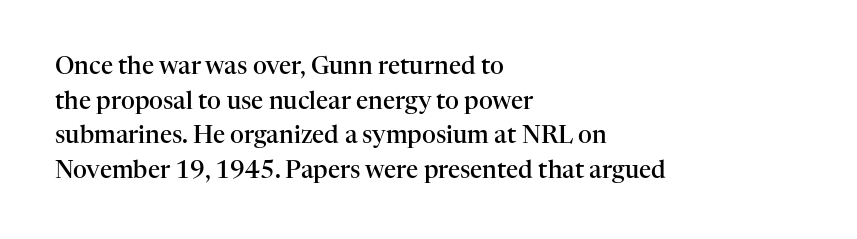
The image shows 24 px text type, upright; set left-aligned, normal line spacing (1.44x), normal letter spacing, not underlined.
